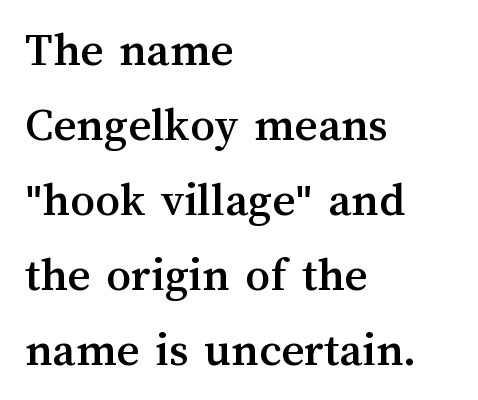
The image shows 49 px text type, upright; set left-aligned, normal line spacing (1.53x), normal letter spacing, not underlined; medium stroke contrast and a medium x-height.
